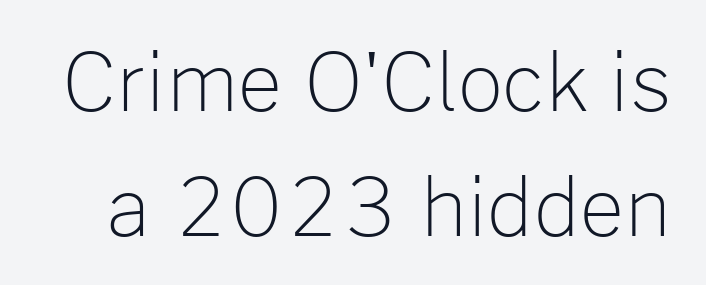
Q: Is the text bold? A: No.
Q: Is the text italic (slanted)? A: No, it is upright.
Q: Is the typeface a serif or a sans-serif typeface? A: Sans-serif.
Q: Is the text underlined? A: No.
Q: Is the spacing between letters normal or unusually wide? A: Normal.
Q: Is the spacing between lines tight, normal or loose? A: Normal.
Q: Width (condensed, normal, or wide)? A: Normal.
Q: Stroke contrast? A: Low.
Q: x-height? A: Medium.
Q: Monospaced? A: No.
